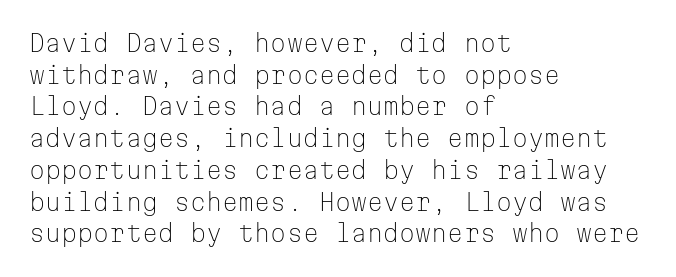
A roman cut, with each character standing at attention. Line spacing here is normal. The text block is weighted toward the left margin, trailing off unevenly rightward. Lines of text with bare space underneath. Nothing unusual about the tracking: characters are spaced as the font intends. A quiet, ordinary-to-light weight characterises the typeface.
